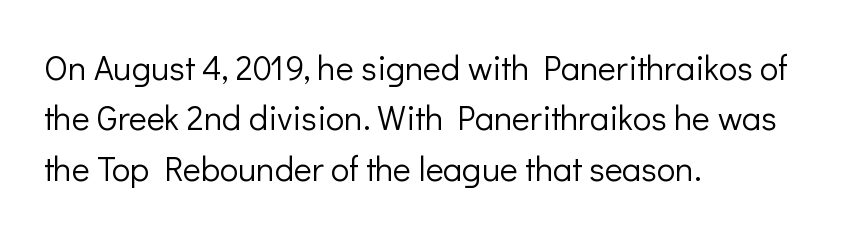
Q: Is the text bold? A: No.
Q: Is the text italic (slanted)? A: No, it is upright.
Q: Is the typeface a serif or a sans-serif typeface? A: Sans-serif.
Q: Is the text underlined? A: No.
Q: How is the paragraph aligned? A: Left-aligned.
Q: Is the spacing between letters normal or unusually wide? A: Normal.
Q: Is the spacing between lines tight, normal or loose? A: Normal.
Q: Width (condensed, normal, or wide)? A: Normal.
Q: Stroke contrast? A: Low.
Q: x-height? A: Medium.
Q: Monospaced? A: No.
